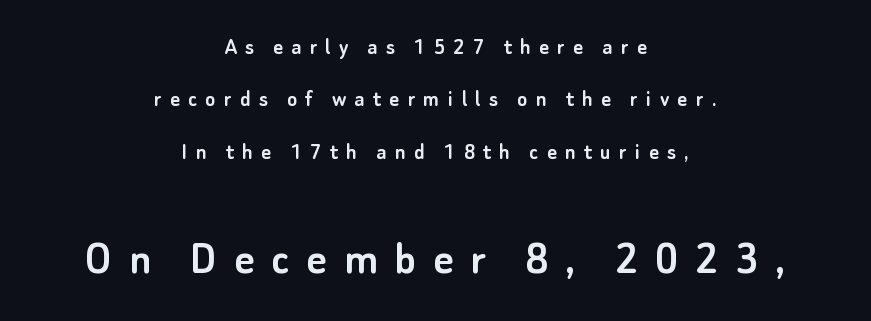
Scale increases going downward across the two blocks. What kind of face is this? One without serifs — a sans. Letters rest on an invisible, unmarked baseline. Is this a fixed-width face? No — the glyphs have proportional, varying widths. If you measured baseline to baseline, you'd find a long distance. Short and long lines alike share a common midpoint.
